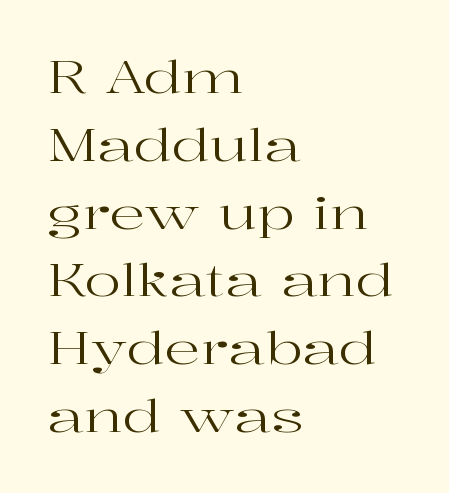
The face used here is proportionally spaced, like ordinary book or web type. Every stem runs plumb, perpendicular to the baseline. Anything drawn beneath the words? Only blank space. The strokes carry an ordinary text weight at most.
